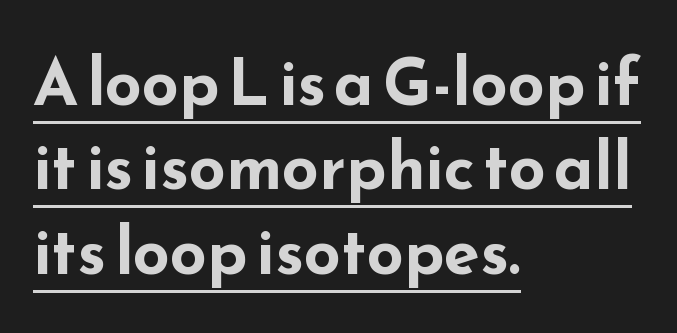
{"serif": "no", "italic": "no", "bold": "yes", "weight": "bold", "width": "wide", "stroke_contrast": "low", "x_height": "small", "monospaced": "no", "underline": "yes", "align": "left", "line_spacing": "normal", "line_spacing_ratio": 1.3, "letter_spacing": "normal", "letter_spacing_em": 0.0, "glyph_px": 65}
